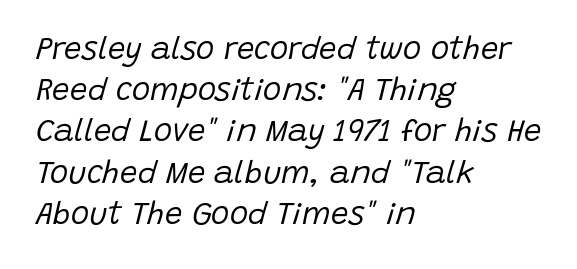
Q: Is the text bold? A: No.
Q: Is the text italic (slanted)? A: Yes, it leans right by about 15 degrees.
Q: Is the text underlined? A: No.
Q: How is the paragraph aligned? A: Left-aligned.
Q: Is the spacing between letters normal or unusually wide? A: Normal.
Q: Is the spacing between lines tight, normal or loose? A: Normal.
Q: Width (condensed, normal, or wide)? A: Normal.
Q: Stroke contrast? A: Low.
Q: x-height? A: Large.
Q: Monospaced? A: No.
